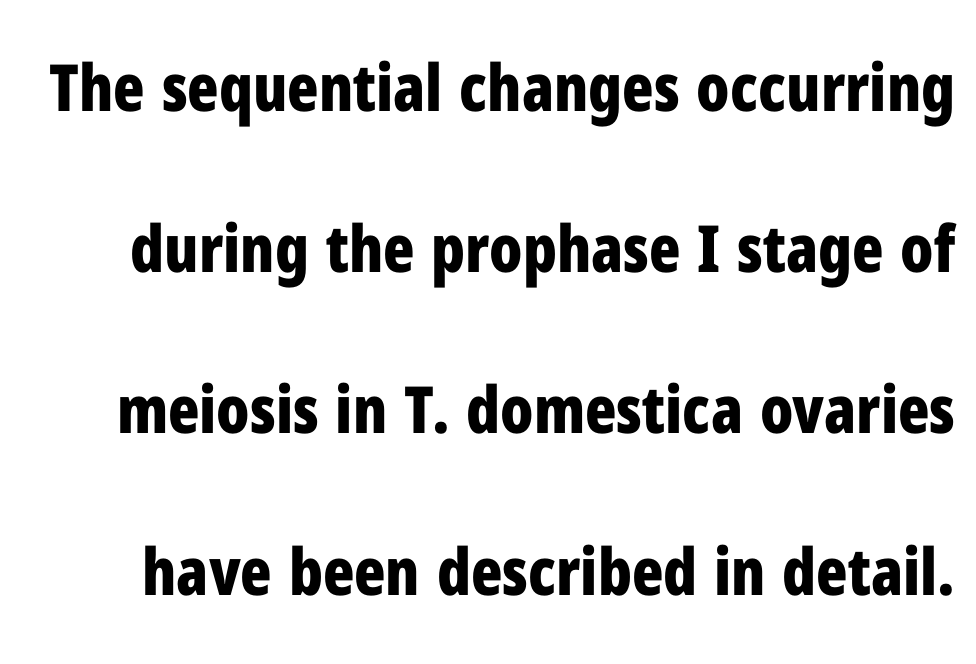
Q: Is the text bold? A: Yes.
Q: Is the text italic (slanted)? A: No, it is upright.
Q: Is the typeface a serif or a sans-serif typeface? A: Sans-serif.
Q: Is the text underlined? A: No.
Q: Is the spacing between letters normal or unusually wide? A: Normal.
Q: Is the spacing between lines tight, normal or loose? A: Loose.
Q: Width (condensed, normal, or wide)? A: Condensed.
Q: Stroke contrast? A: Low.
Q: x-height? A: Medium.
Q: Monospaced? A: No.
